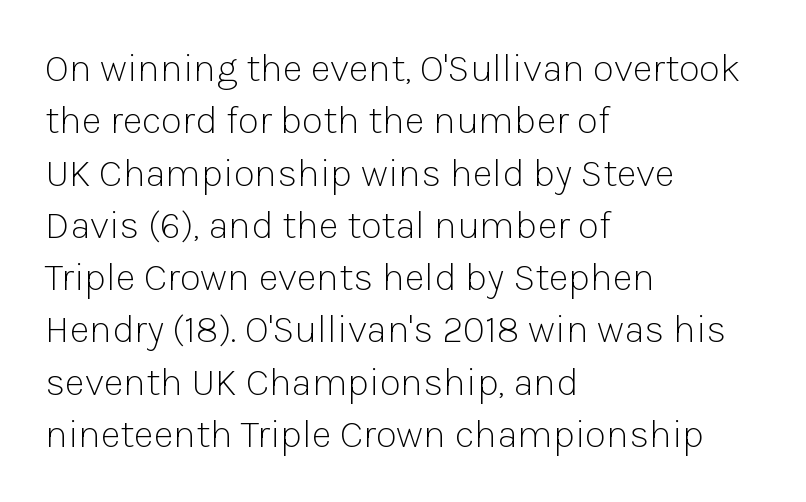
Does extra space separate the letters? No, they use regular spacing. A typesetter would mark this as roman, not italic. The line-height multiplier appears to be the usual default. This rendering features lettering with no underline.
